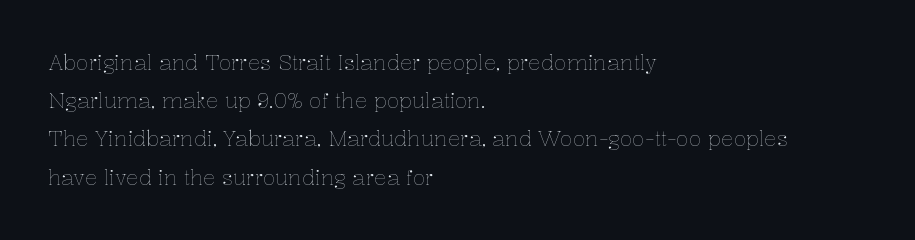
The image shows 21 px text type, upright; set left-aligned, line spacing 1.82x, normal letter spacing, not underlined.
